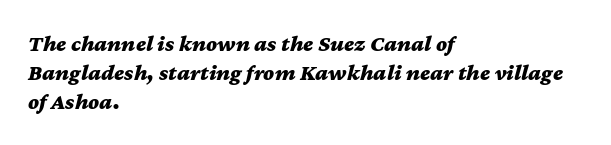
The image shows 23 px bold type, italic (leaning right); set left-aligned, normal line spacing (1.27x), normal letter spacing, not underlined.
